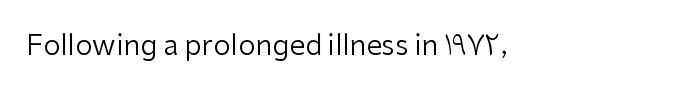
The specimen omits any rule beneath the text block's lines. Short note: letters normally spaced. Vertical strokes here are truly vertical. Note the varied advance widths — an 'i' is clearly narrower than an 'm'. The face used here is a sans, in the tradition of grotesques and geometrics.
